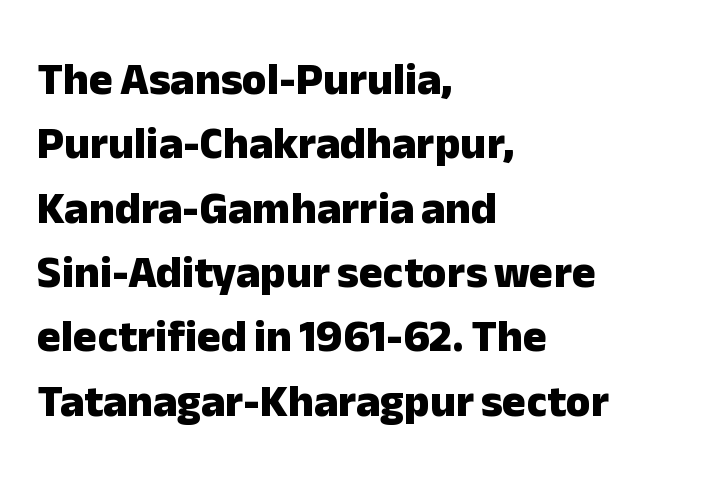
The image shows 45 px heavy sans-serif type, upright; set left-aligned, normal line spacing (1.43x), normal letter spacing, not underlined; low stroke contrast and a medium x-height.
